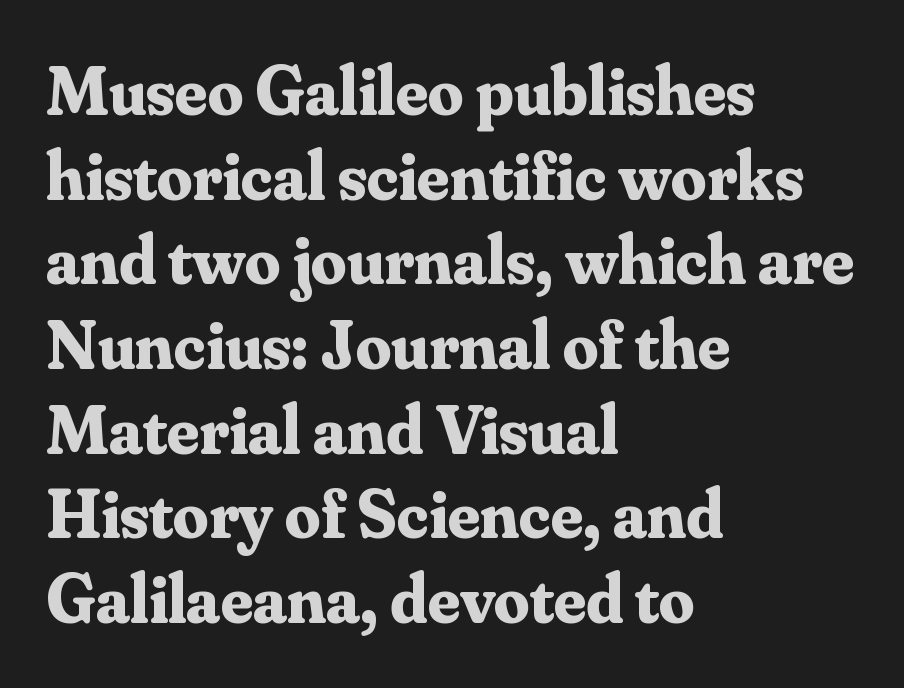
Only glyphs here, with clear space below each row. The passage shown has conventional tracking throughout. The text was rendered using a seriffed face with decorative stroke endings. It's the straight-up-and-down kind of type. Horizontal alignment here is leftward, the default for most running prose.
